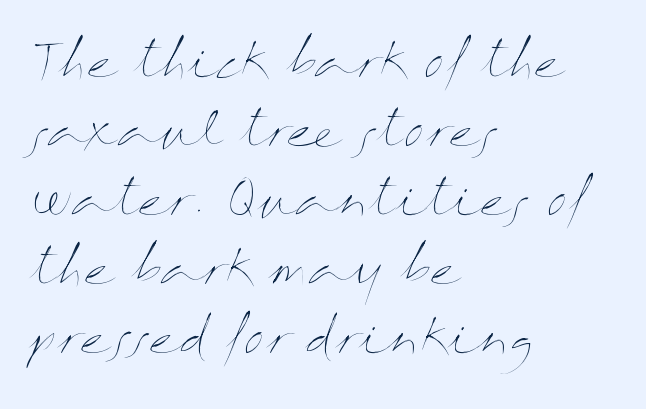
Q: Is the text bold? A: No.
Q: Is the text italic (slanted)? A: Yes.
Q: Is the text underlined? A: No.
Q: How is the paragraph aligned? A: Left-aligned.
Q: Is the spacing between letters normal or unusually wide? A: Normal.
Q: Is the spacing between lines tight, normal or loose? A: Normal.
Q: Width (condensed, normal, or wide)? A: Wide.
Q: Stroke contrast? A: Medium.
Q: x-height? A: Medium.
Q: Monospaced? A: No.
